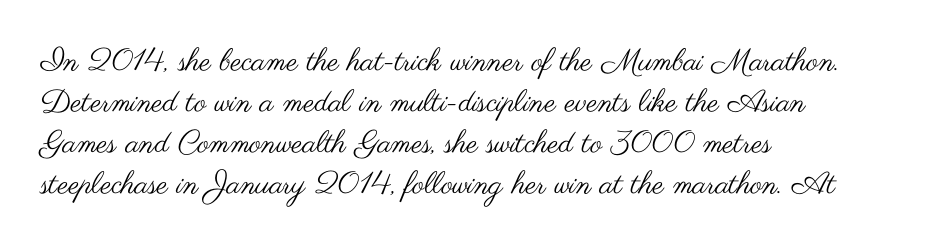
{"serif": "no", "bold": "no", "weight": "regular", "width": "wide", "stroke_contrast": "medium", "x_height": "small", "monospaced": "no", "underline": "no", "align": "left", "line_spacing": "normal", "line_spacing_ratio": 1.32, "letter_spacing": "normal", "letter_spacing_em": 0.0, "glyph_px": 31}
